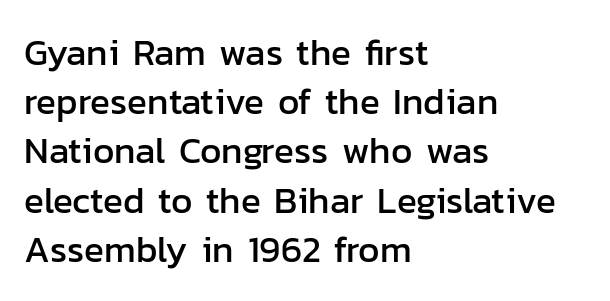
The image shows 37 px sans-serif type, upright; set left-aligned, normal line spacing (1.33x), normal letter spacing, not underlined; low stroke contrast and a medium x-height.
